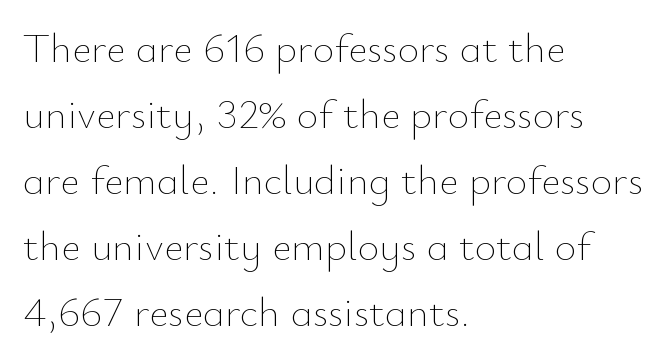
Q: Is the text bold? A: No.
Q: Is the text italic (slanted)? A: No, it is upright.
Q: Is the text underlined? A: No.
Q: How is the paragraph aligned? A: Left-aligned.
Q: Is the spacing between letters normal or unusually wide? A: Normal.
Q: Is the spacing between lines tight, normal or loose? A: Normal.
Q: Width (condensed, normal, or wide)? A: Normal.
Q: Stroke contrast? A: Low.
Q: x-height? A: Small.
Q: Monospaced? A: No.
